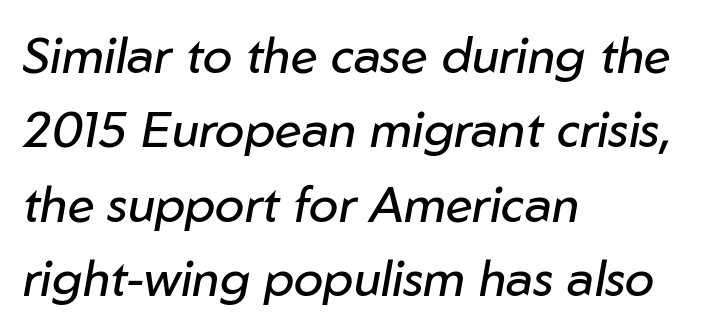
Q: Is the text bold? A: No.
Q: Is the text italic (slanted)? A: Yes, it leans right by about 10 degrees.
Q: Is the text underlined? A: No.
Q: How is the paragraph aligned? A: Left-aligned.
Q: Is the spacing between letters normal or unusually wide? A: Normal.
Q: Is the spacing between lines tight, normal or loose? A: Normal.
Q: Width (condensed, normal, or wide)? A: Normal.
Q: Stroke contrast? A: Low.
Q: x-height? A: Medium.
Q: Monospaced? A: No.
